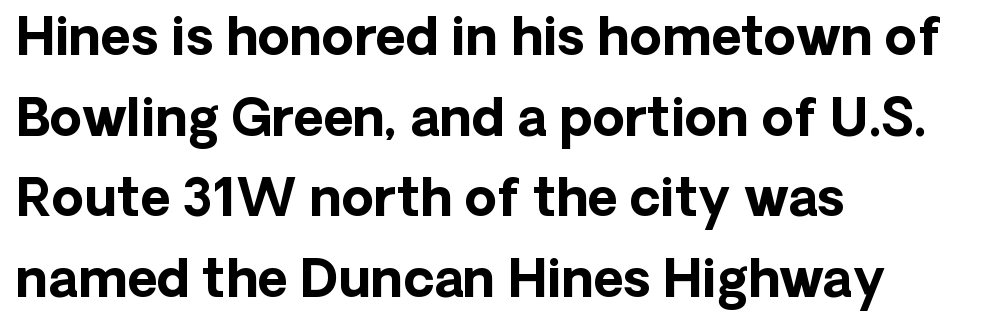
Q: Is the text bold? A: Yes.
Q: Is the text italic (slanted)? A: No, it is upright.
Q: Is the typeface a serif or a sans-serif typeface? A: Sans-serif.
Q: Is the text underlined? A: No.
Q: How is the paragraph aligned? A: Left-aligned.
Q: Is the spacing between letters normal or unusually wide? A: Normal.
Q: Is the spacing between lines tight, normal or loose? A: Normal.
Q: Width (condensed, normal, or wide)? A: Normal.
Q: Stroke contrast? A: Low.
Q: x-height? A: Medium.
Q: Monospaced? A: No.
